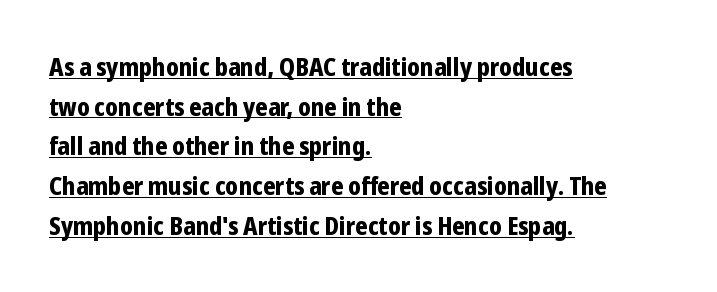
Q: Is the text bold? A: Yes.
Q: Is the text italic (slanted)? A: No, it is upright.
Q: Is the text underlined? A: Yes.
Q: How is the paragraph aligned? A: Left-aligned.
Q: Is the spacing between letters normal or unusually wide? A: Normal.
Q: Is the spacing between lines tight, normal or loose? A: Normal.
